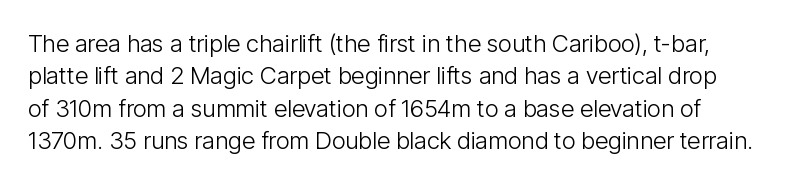
The image shows 24 px text type, upright; set normal line spacing (1.35x), normal letter spacing, not underlined.
